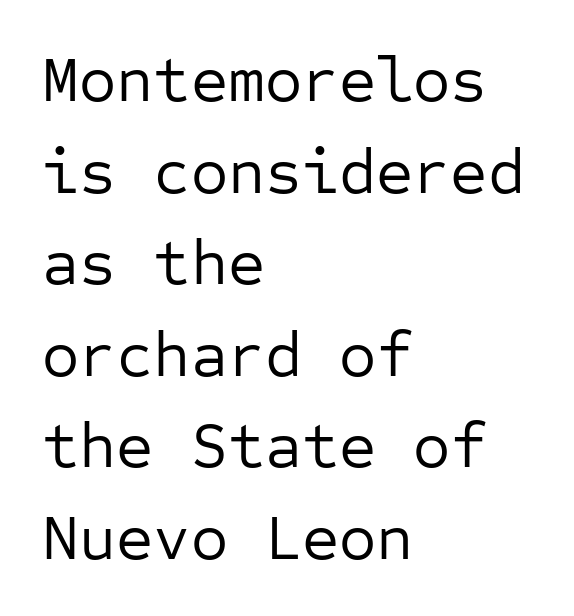
Q: Is the text bold? A: No.
Q: Is the text italic (slanted)? A: No, it is upright.
Q: Is the typeface a serif or a sans-serif typeface? A: Sans-serif.
Q: Is the text underlined? A: No.
Q: How is the paragraph aligned? A: Left-aligned.
Q: Is the spacing between letters normal or unusually wide? A: Normal.
Q: Is the spacing between lines tight, normal or loose? A: Normal.
Q: Width (condensed, normal, or wide)? A: Normal.
Q: Stroke contrast? A: Low.
Q: x-height? A: Medium.
Q: Monospaced? A: Yes.
